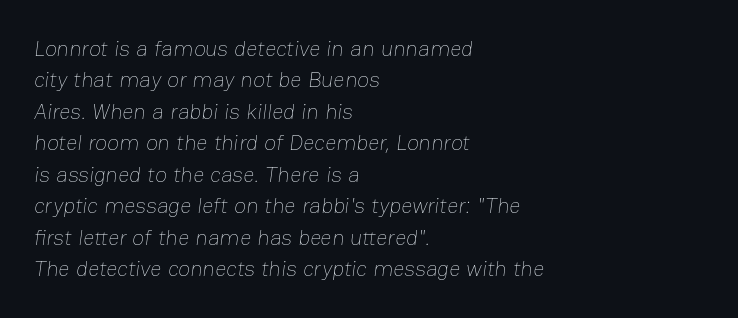
The face used here is rendered with its standard letterfit. Underlining? Definitely not there. The rows are spaced the way most documents space them. Caption: multi-line text, flush left, ragged right.
